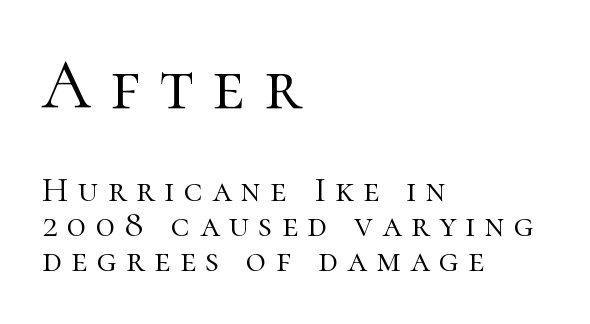
The glyphs are unaccompanied by any horizontal stroke below them. Each stroke keeps to a modest, everyday thickness or less. Italic: no, the glyphs are upright roman. The lines in this sample share a left origin and differ only in where they stop. Of the two passages, the one on top uses the larger point size.
